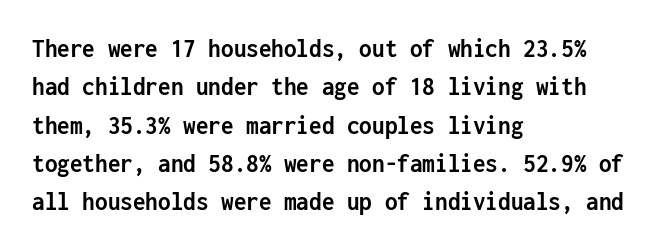
The image shows 28 px semibold, condensed sans-serif type, upright, monospaced; set left-aligned, normal line spacing (1.37x), normal letter spacing, not underlined; low stroke contrast and a medium x-height.
